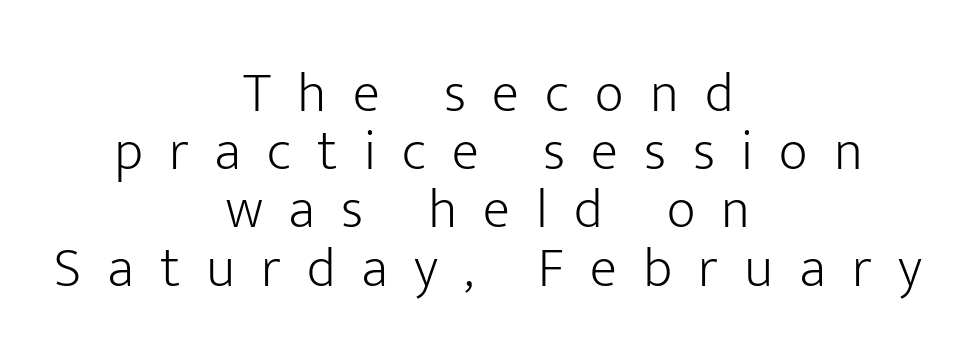
Q: Is the text bold? A: No.
Q: Is the text italic (slanted)? A: No, it is upright.
Q: Is the typeface a serif or a sans-serif typeface? A: Sans-serif.
Q: Is the text underlined? A: No.
Q: How is the paragraph aligned? A: Centered.
Q: Is the spacing between letters normal or unusually wide? A: Unusually wide.
Q: Is the spacing between lines tight, normal or loose? A: Tight.
Q: Width (condensed, normal, or wide)? A: Normal.
Q: Stroke contrast? A: Low.
Q: x-height? A: Medium.
Q: Monospaced? A: No.
